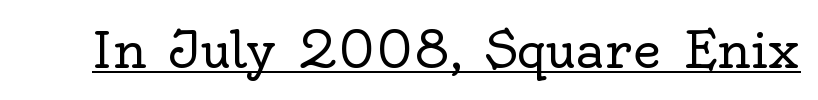
The image shows 50 px regular-weight serif type, upright; set normal letter spacing, underlined; a small x-height.
